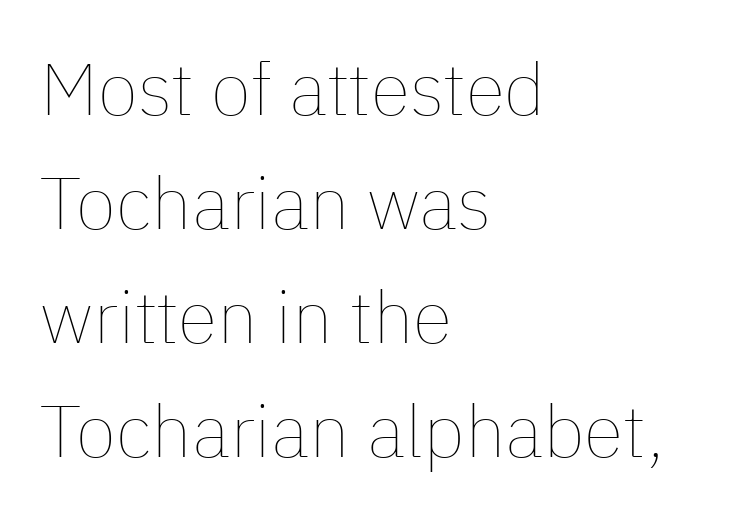
{"italic": "no", "bold": "no", "weight": "thin", "width": "normal", "stroke_contrast": "low", "x_height": "medium", "monospaced": "no", "underline": "no", "align": "left", "line_spacing": "normal", "line_spacing_ratio": 1.56, "letter_spacing": "normal", "letter_spacing_em": 0.0, "glyph_px": 73}
